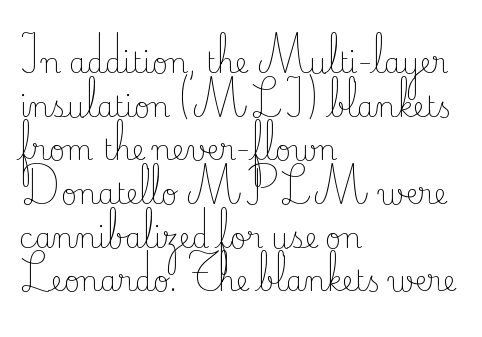
The letters advance in unequal steps, a hallmark of proportional type. Quick note: underline off. A classic flush-left, rag-right setting is used for this passage. Rows of type keep a routine distance in the vertical direction.
